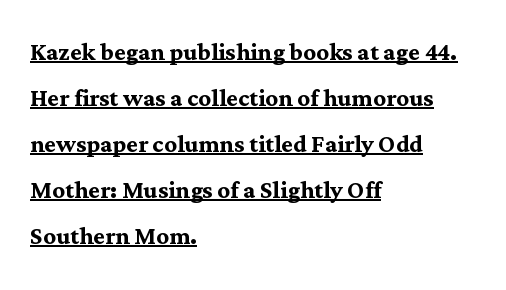
The face used here is rendered with its standard letterfit. Vertical spacing — default. Ordinary non-slanted type is in use. Each letter keeps its own natural width here, so spacing adapts to shape.
